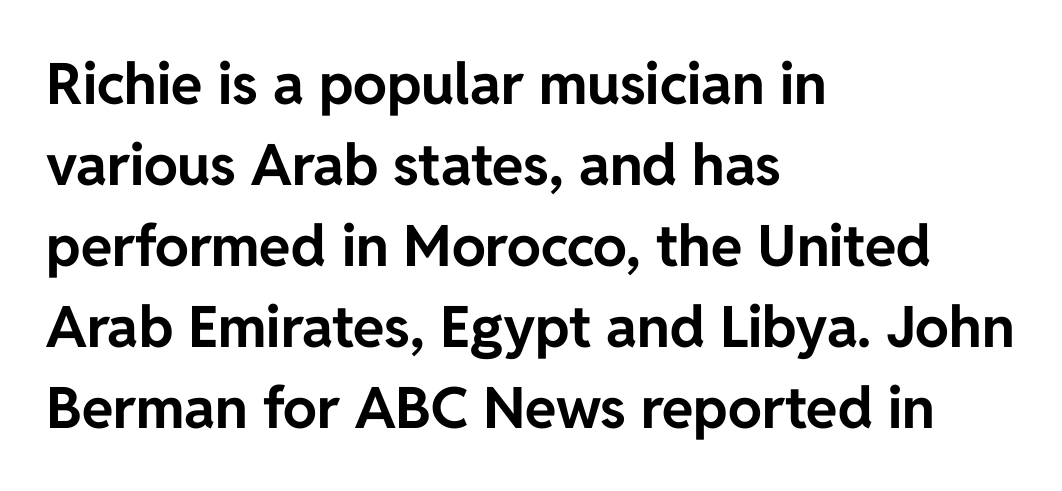
Q: Is the text bold? A: Yes.
Q: Is the text italic (slanted)? A: No, it is upright.
Q: Is the typeface a serif or a sans-serif typeface? A: Sans-serif.
Q: Is the text underlined? A: No.
Q: How is the paragraph aligned? A: Left-aligned.
Q: Is the spacing between letters normal or unusually wide? A: Normal.
Q: Is the spacing between lines tight, normal or loose? A: Normal.
Q: Width (condensed, normal, or wide)? A: Normal.
Q: Stroke contrast? A: Low.
Q: x-height? A: Medium.
Q: Monospaced? A: No.
